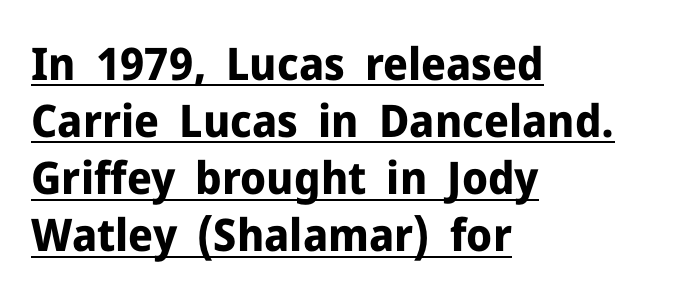
{"serif": "no", "italic": "no", "bold": "yes", "weight": "bold", "width": "normal", "stroke_contrast": "low", "x_height": "medium", "monospaced": "no", "underline": "yes", "align": "left", "line_spacing": "normal", "line_spacing_ratio": 1.27, "letter_spacing": "normal", "letter_spacing_em": 0.0, "glyph_px": 45}
